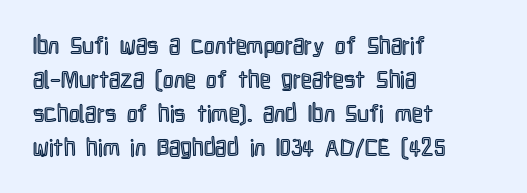
{"italic": "no", "underline": "no", "align": "left", "line_spacing": "normal", "line_spacing_ratio": 1.41, "letter_spacing": "normal", "letter_spacing_em": 0.0, "glyph_px": 24}
